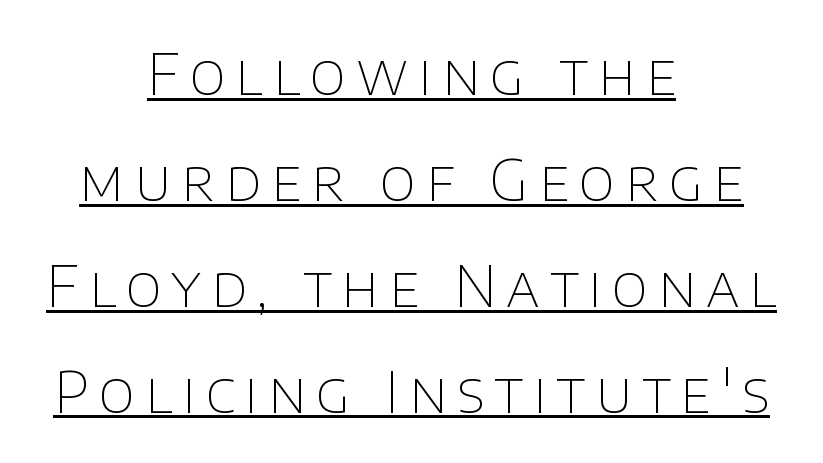
The image shows 56 px thin sans-serif type, upright; set centered, line spacing 1.89x, underlined; low stroke contrast and a large x-height.
